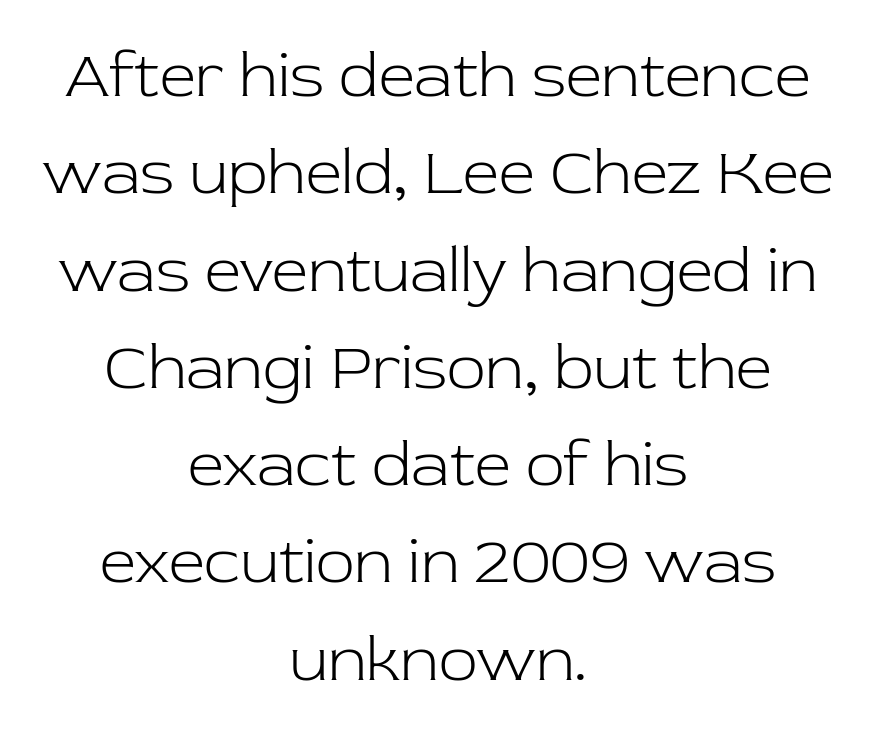
Q: Is the text bold? A: No.
Q: Is the text italic (slanted)? A: No, it is upright.
Q: Is the typeface a serif or a sans-serif typeface? A: Serif.
Q: Is the text underlined? A: No.
Q: How is the paragraph aligned? A: Centered.
Q: Is the spacing between letters normal or unusually wide? A: Normal.
Q: Is the spacing between lines tight, normal or loose? A: Normal.
Q: Width (condensed, normal, or wide)? A: Normal.
Q: Stroke contrast? A: Low.
Q: x-height? A: Medium.
Q: Monospaced? A: No.
